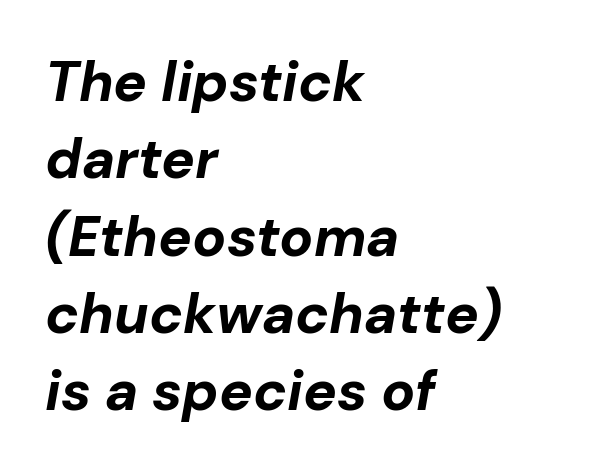
The image shows 56 px bold type, italic (leaning right); set left-aligned, normal line spacing (1.38x), normal letter spacing, not underlined; low stroke contrast and a medium x-height.
